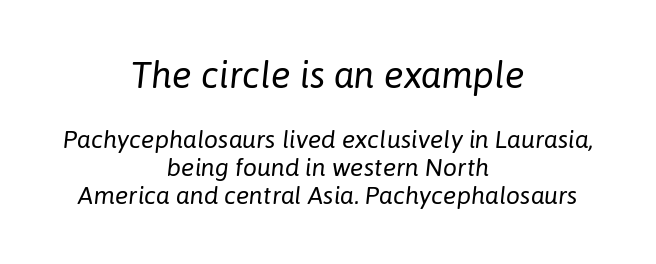
The image shows 37 px regular-weight type, italic (leaning right); set centered, tight line spacing (1.12x), normal letter spacing, not underlined; the first (top) block is 1.48x larger; low stroke contrast and a medium x-height.
